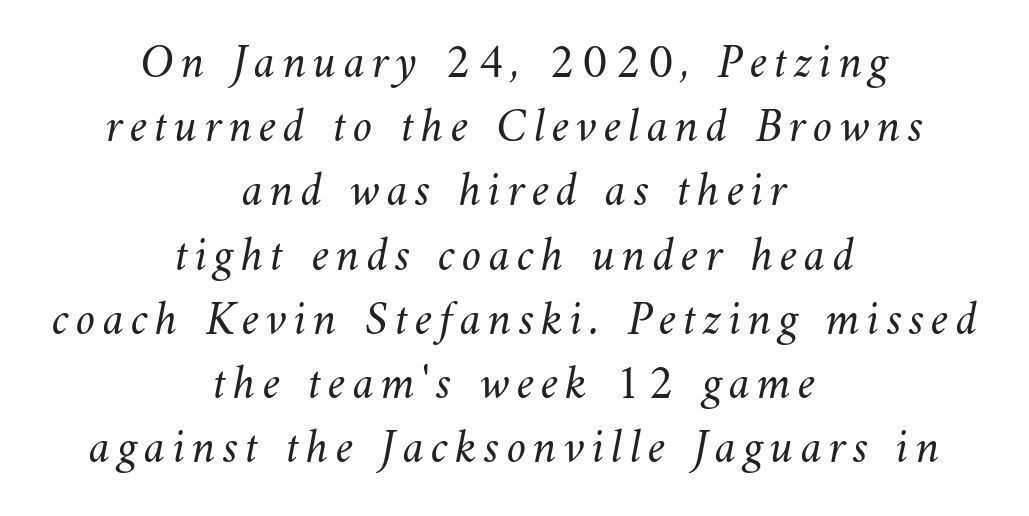
The image shows 49 px light type; set centered, normal line spacing (1.31x), not underlined; medium stroke contrast and a small x-height.
